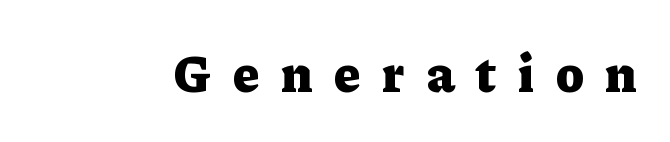
Q: Is the text bold? A: Yes.
Q: Is the text italic (slanted)? A: No, it is upright.
Q: Is the typeface a serif or a sans-serif typeface? A: Serif.
Q: Is the text underlined? A: No.
Q: Is the spacing between letters normal or unusually wide? A: Unusually wide.
Q: Width (condensed, normal, or wide)? A: Normal.
Q: Stroke contrast? A: Low.
Q: x-height? A: Medium.
Q: Monospaced? A: No.
